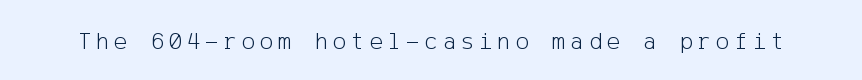
Nothing heavy about these letters — not bold at all. Students, note that the glyphs here are deliberately spaced far apart. The space directly below the letters is spotless. Rendered with straight, roman letterforms.
